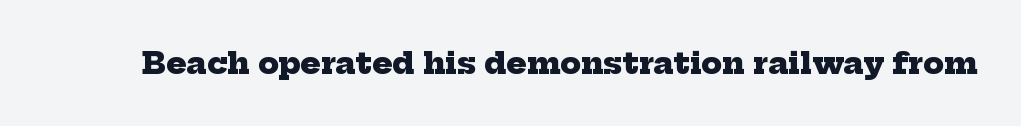
Q: Is the text bold? A: Yes.
Q: Is the typeface a serif or a sans-serif typeface? A: Serif.
Q: Is the text underlined? A: No.
Q: Is the spacing between letters normal or unusually wide? A: Normal.
Q: Width (condensed, normal, or wide)? A: Normal.
Q: Stroke contrast? A: Low.
Q: x-height? A: Medium.
Q: Monospaced? A: No.
